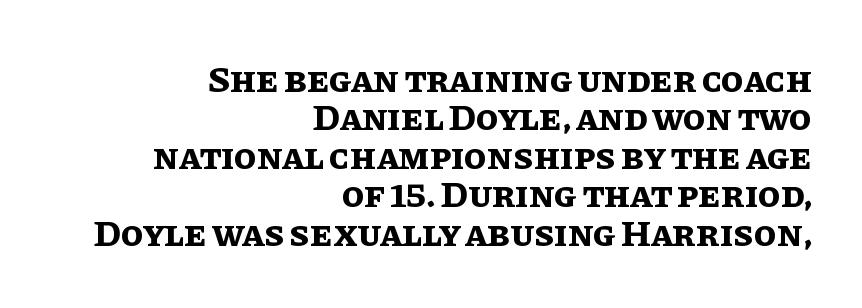
A roman cut, with each character standing at attention. Notice how thick the strokes are: this is what a full bold looks like. Rule under the text: the space is simply empty. This sample uses plain, unmodified letter spacing. Each new line begins almost immediately beneath the previous one. The face used here is proportionally spaced, like ordinary book or web type.
